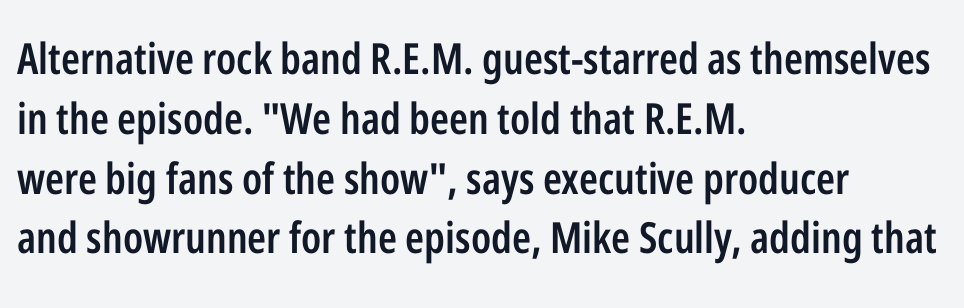
The face used here is a sans, in the tradition of grotesques and geometrics. A student would call this left alignment; a typographer would say flush left, rag right. Note the varied advance widths — an 'i' is clearly narrower than an 'm'. The lines sit at an ordinary, default distance from one another. This is the regular roman posture of the typeface. Compared with typical body copy, the letter spacing here is the same.
